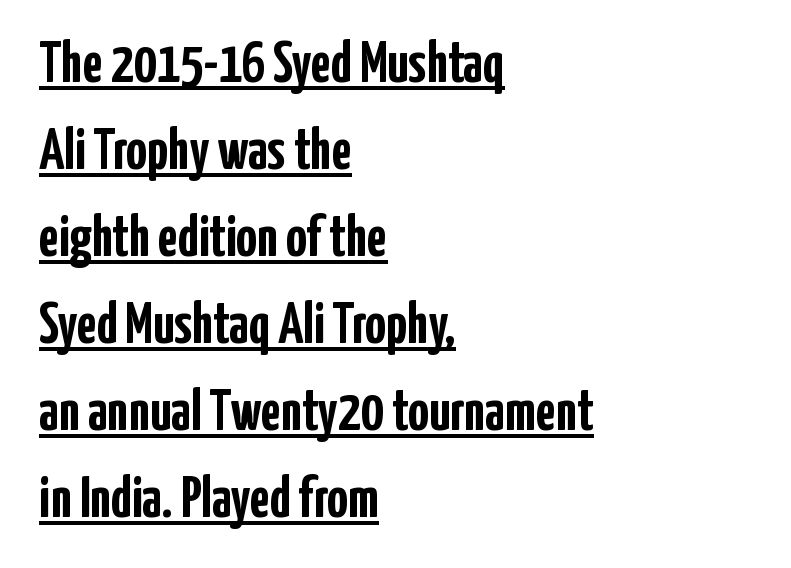
{"serif": "no", "italic": "no", "bold": "yes", "weight": "semibold", "width": "condensed", "stroke_contrast": "low", "x_height": "medium", "monospaced": "no", "underline": "yes", "align": "left", "line_spacing": "normal", "line_spacing_ratio": 1.5, "letter_spacing": "normal", "letter_spacing_em": 0.0, "glyph_px": 58}
